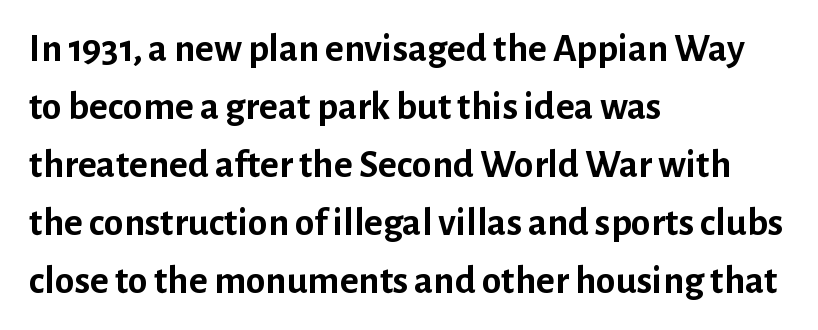
Q: Is the text bold? A: Yes.
Q: Is the text italic (slanted)? A: No, it is upright.
Q: Is the typeface a serif or a sans-serif typeface? A: Sans-serif.
Q: Is the text underlined? A: No.
Q: How is the paragraph aligned? A: Left-aligned.
Q: Is the spacing between letters normal or unusually wide? A: Normal.
Q: Is the spacing between lines tight, normal or loose? A: Normal.
Q: Width (condensed, normal, or wide)? A: Normal.
Q: Stroke contrast? A: Low.
Q: x-height? A: Medium.
Q: Monospaced? A: No.
